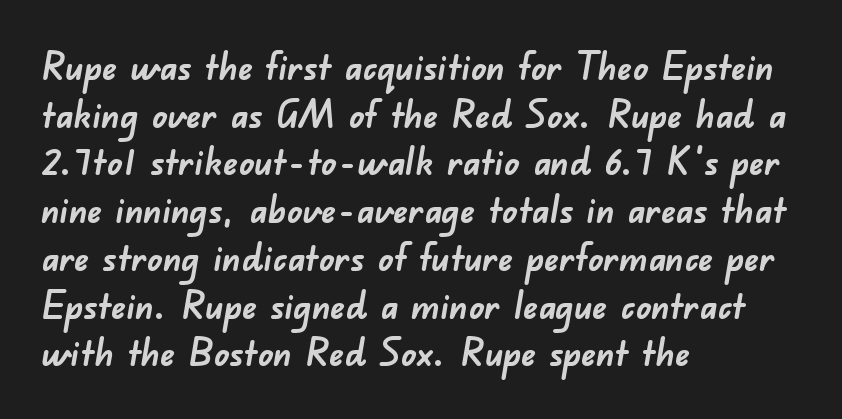
Q: Is the text bold? A: Yes.
Q: Is the typeface a serif or a sans-serif typeface? A: Sans-serif.
Q: Is the text underlined? A: No.
Q: How is the paragraph aligned? A: Left-aligned.
Q: Is the spacing between letters normal or unusually wide? A: Normal.
Q: Is the spacing between lines tight, normal or loose? A: Normal.
Q: Width (condensed, normal, or wide)? A: Normal.
Q: Stroke contrast? A: Low.
Q: x-height? A: Small.
Q: Monospaced? A: No.
